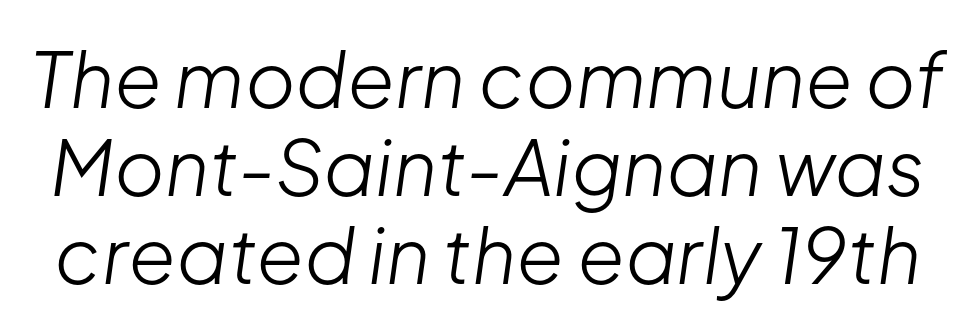
{"italic": "yes", "lean": "right", "slant_degrees": 8, "bold": "no", "weight": "light", "width": "normal", "stroke_contrast": "low", "x_height": "medium", "monospaced": "no", "underline": "no", "line_spacing": "tight", "line_spacing_ratio": 1.14, "letter_spacing": "normal", "letter_spacing_em": 0.0, "glyph_px": 77}
